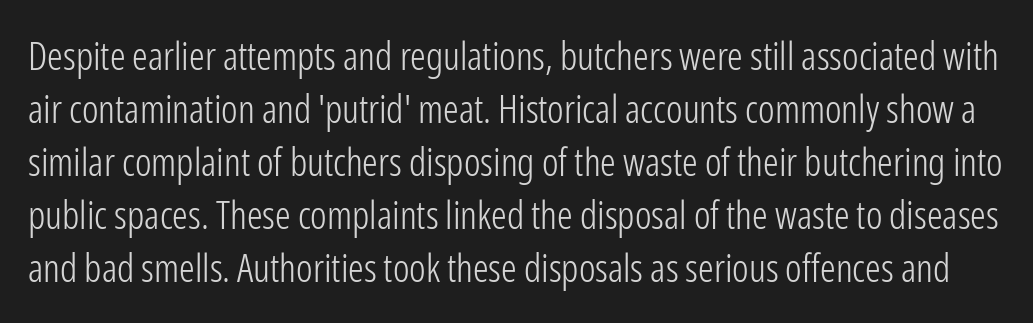
The image shows 39 px light, condensed sans-serif type, upright; set normal line spacing (1.36x), normal letter spacing, not underlined; low stroke contrast and a medium x-height.
